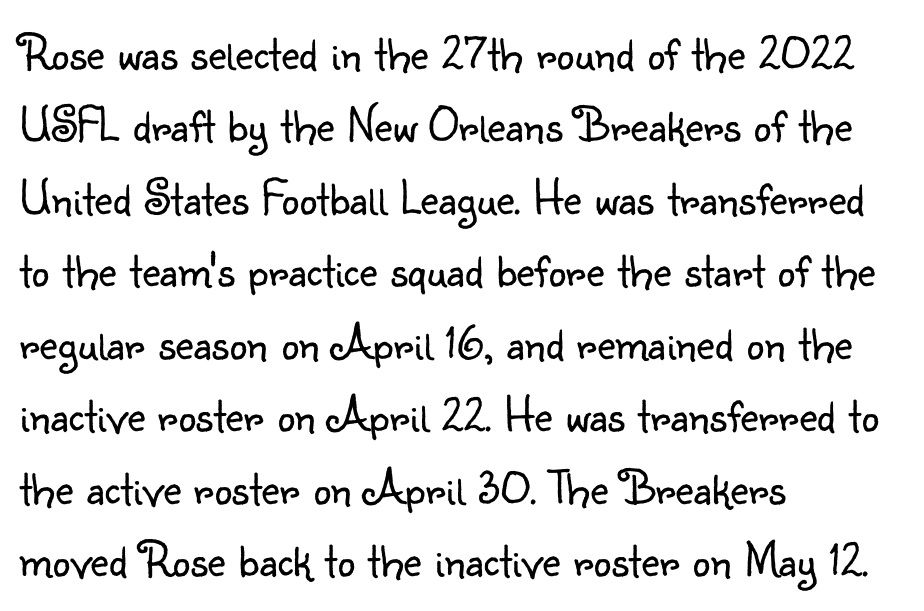
{"serif": "no", "italic": "no", "bold": "no", "weight": "light", "width": "normal", "stroke_contrast": "low", "x_height": "small", "monospaced": "no", "underline": "no", "align": "left", "line_spacing": "normal", "line_spacing_ratio": 1.45, "letter_spacing": "normal", "letter_spacing_em": 0.0, "glyph_px": 50}
